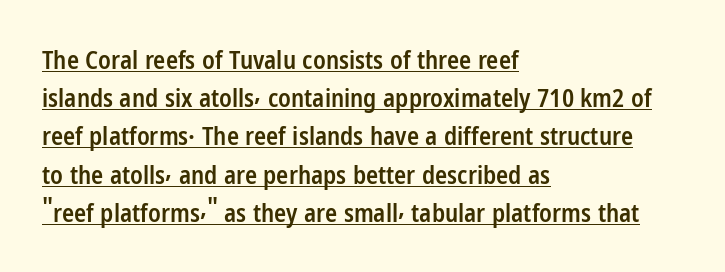
Q: Is the text bold? A: Semi-bold.
Q: Is the text italic (slanted)? A: No, it is upright.
Q: Is the text underlined? A: Yes.
Q: How is the paragraph aligned? A: Left-aligned.
Q: Is the spacing between letters normal or unusually wide? A: Normal.
Q: Is the spacing between lines tight, normal or loose? A: Normal.
